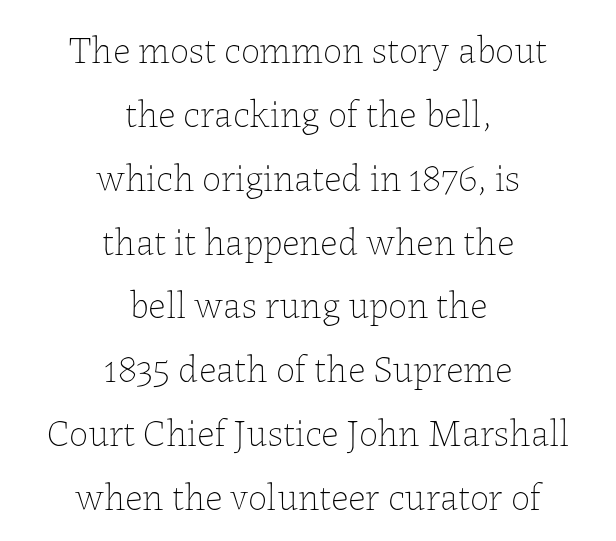
The image shows 38 px thin type, upright; set centered, normal line spacing (1.68x), normal letter spacing, not underlined; low stroke contrast and a medium x-height.
